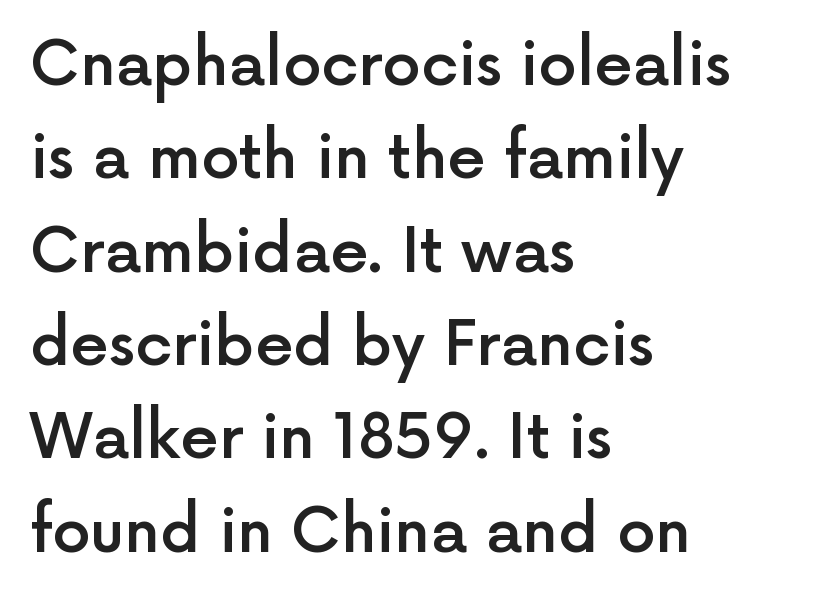
Q: Is the text bold? A: Semi-bold.
Q: Is the text italic (slanted)? A: No, it is upright.
Q: Is the typeface a serif or a sans-serif typeface? A: Sans-serif.
Q: Is the text underlined? A: No.
Q: How is the paragraph aligned? A: Left-aligned.
Q: Is the spacing between letters normal or unusually wide? A: Normal.
Q: Is the spacing between lines tight, normal or loose? A: Normal.
Q: Width (condensed, normal, or wide)? A: Normal.
Q: x-height? A: Medium.
Q: Monospaced? A: No.
